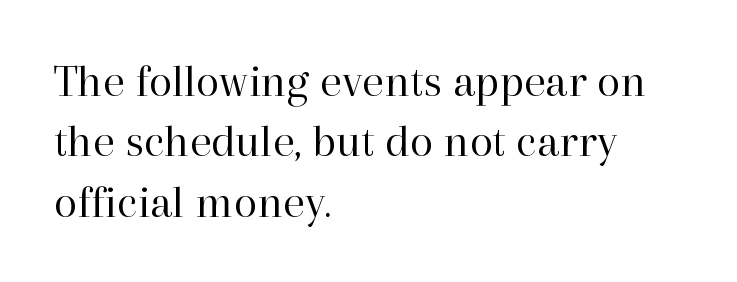
{"serif": "yes", "italic": "no", "bold": "no", "weight": "regular", "width": "normal", "stroke_contrast": "high", "x_height": "medium", "monospaced": "no", "underline": "no", "align": "left", "line_spacing": "normal", "line_spacing_ratio": 1.26, "letter_spacing": "normal", "letter_spacing_em": 0.0, "glyph_px": 48}
